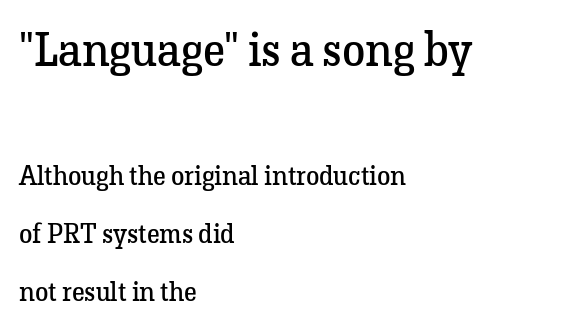
Baseline-to-baseline distance is far greater than the letter height. No chunkiness to these letters — they're not bold. No extra tracking has been applied to these lines. Has an underline been added? It has not. The type family on display is of the serif kind. Varying glyph widths throughout — classic text-font behaviour.
